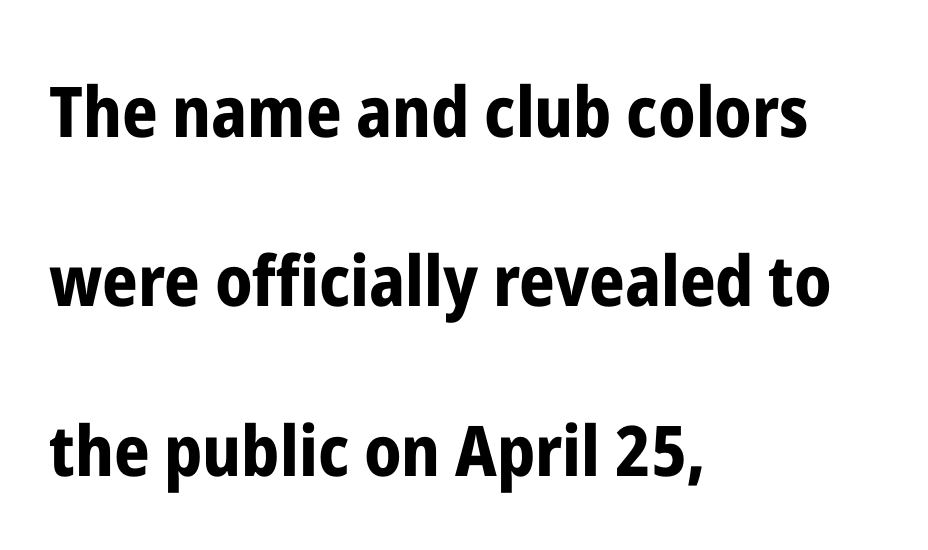
The image shows 70 px bold, condensed sans-serif type, upright; set left-aligned, loose line spacing (2.42x), normal letter spacing, not underlined; low stroke contrast and a medium x-height.
